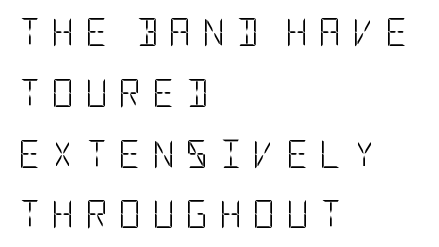
{"serif": "no", "italic": "no", "bold": "no", "weight": "light", "width": "condensed", "stroke_contrast": "low", "x_height": "large", "underline": "no", "align": "left", "line_spacing": "loose", "line_spacing_ratio": 2.17, "letter_spacing": "wide", "letter_spacing_em": 0.38, "glyph_px": 28}
